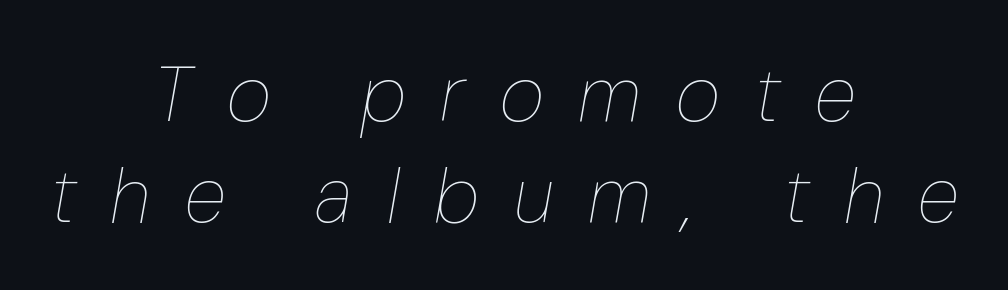
The image shows 77 px thin, condensed type, italic (leaning right); set centered, normal line spacing (1.31x), unusually wide letter spacing (+0.45 em), not underlined; low stroke contrast and a medium x-height.
